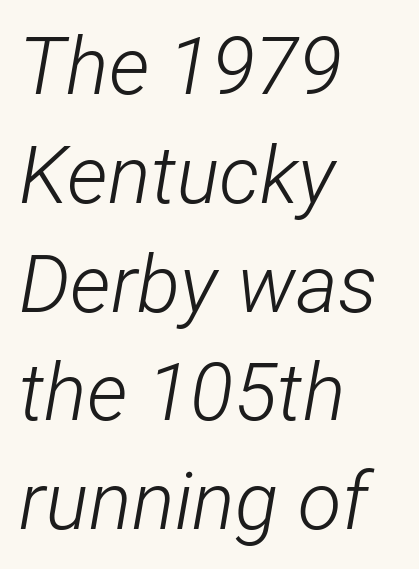
Q: Is the text bold? A: No.
Q: Is the text italic (slanted)? A: Yes, it leans right by about 12 degrees.
Q: Is the text underlined? A: No.
Q: How is the paragraph aligned? A: Left-aligned.
Q: Is the spacing between letters normal or unusually wide? A: Normal.
Q: Is the spacing between lines tight, normal or loose? A: Normal.
Q: Width (condensed, normal, or wide)? A: Condensed.
Q: Stroke contrast? A: Low.
Q: x-height? A: Medium.
Q: Monospaced? A: No.
